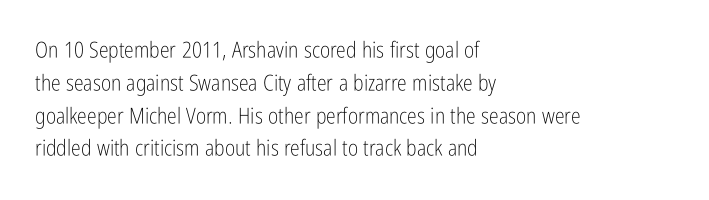
The image shows 22 px text type, upright; set left-aligned, normal line spacing (1.49x), normal letter spacing, not underlined.
